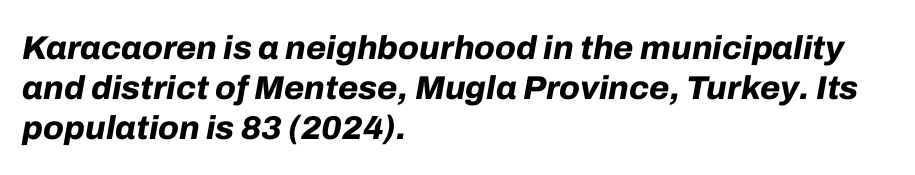
When letters slant like this, we call the style italic. Think of a printed novel: that variable character pitch is what you see here. This is heavy type, rendered in bold. Just letters on the line, the space beneath them empty. Line beginnings align vertically; line endings do not.
